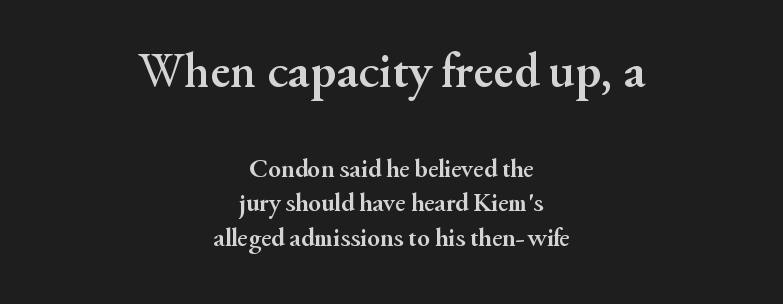
{"serif": "yes", "italic": "no", "bold": "yes", "weight": "semibold", "width": "normal", "stroke_contrast": "medium", "x_height": "small", "monospaced": "no", "underline": "no", "align": "center", "line_spacing": "normal", "line_spacing_ratio": 1.32, "letter_spacing": "normal", "letter_spacing_em": 0.0, "larger_block": "first", "size_ratio": 1.96, "glyph_px": 51}
